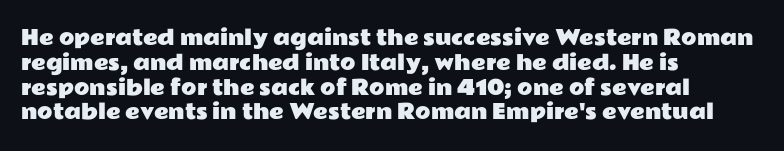
The image shows 20 px text type, upright; set left-aligned, line spacing 1.24x, normal letter spacing, not underlined.
